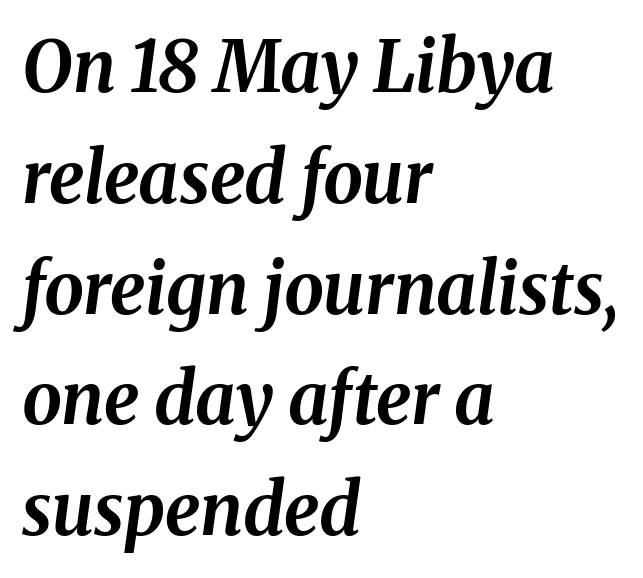
The rendering uses natural spacing where letterforms have individual widths. Vertically, the passage feels balanced, rows spaced as you'd expect. Horizontal alignment here is leftward, the default for most running prose. These words are printed bold, with thick strokes throughout. The foot of each line stays bare and open.
